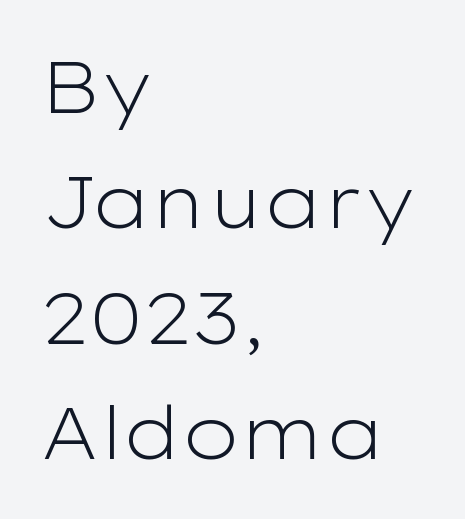
{"serif": "no", "italic": "no", "bold": "no", "weight": "light", "width": "wide", "stroke_contrast": "low", "x_height": "medium", "monospaced": "no", "underline": "no", "align": "left", "line_spacing": "normal", "line_spacing_ratio": 1.58, "letter_spacing": "normal", "letter_spacing_em": 0.0, "glyph_px": 73}
